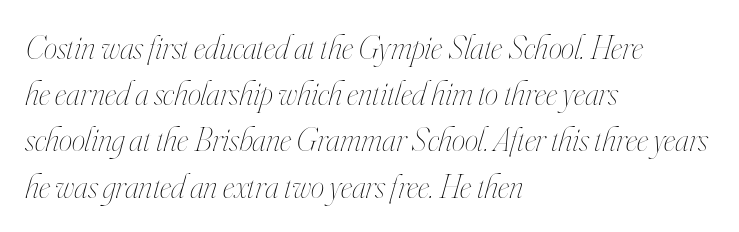
The image shows 34 px thin, condensed type, italic (leaning right); set left-aligned, normal line spacing (1.36x), normal letter spacing, not underlined; high stroke contrast and a small x-height.
